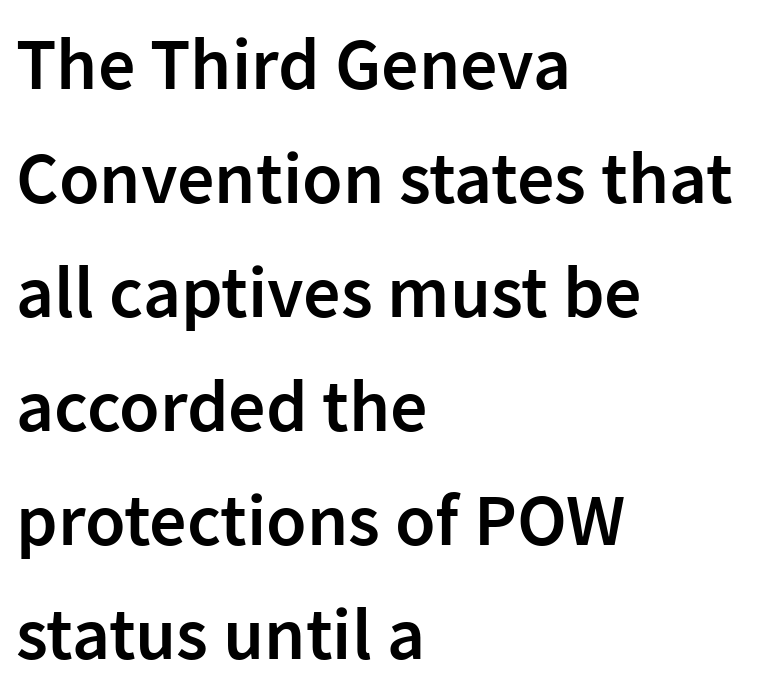
Q: Is the text bold? A: Semi-bold.
Q: Is the text italic (slanted)? A: No, it is upright.
Q: Is the typeface a serif or a sans-serif typeface? A: Sans-serif.
Q: Is the text underlined? A: No.
Q: How is the paragraph aligned? A: Left-aligned.
Q: Is the spacing between letters normal or unusually wide? A: Normal.
Q: Is the spacing between lines tight, normal or loose? A: Normal.
Q: Width (condensed, normal, or wide)? A: Normal.
Q: Stroke contrast? A: Low.
Q: x-height? A: Medium.
Q: Monospaced? A: No.
